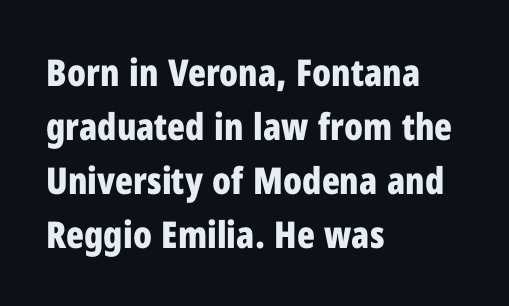
{"serif": "no", "italic": "no", "bold": "yes", "weight": "bold", "width": "condensed", "stroke_contrast": "low", "x_height": "medium", "monospaced": "no", "underline": "no", "align": "left", "line_spacing": "normal", "line_spacing_ratio": 1.46, "letter_spacing": "normal", "letter_spacing_em": 0.0, "glyph_px": 37}
